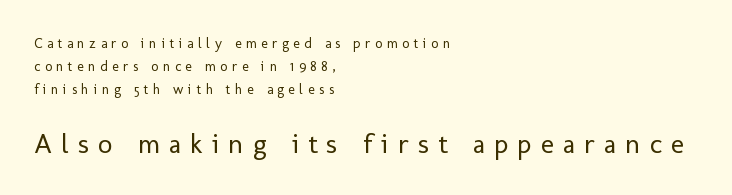
Q: Is the text bold? A: No.
Q: Is the text italic (slanted)? A: No, it is upright.
Q: Is the typeface a serif or a sans-serif typeface? A: Sans-serif.
Q: Is the text underlined? A: No.
Q: How is the paragraph aligned? A: Left-aligned.
Q: Is the spacing between letters normal or unusually wide? A: Unusually wide.
Q: Is the spacing between lines tight, normal or loose? A: Normal.
Q: Which block of text is set in a larger size, the first (top) or the second (bottom)? A: The second (bottom) one.
Q: Width (condensed, normal, or wide)? A: Normal.
Q: Stroke contrast? A: Low.
Q: x-height? A: Medium.
Q: Monospaced? A: No.
